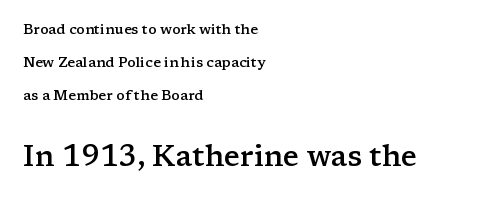
Q: Is the text bold? A: Semi-bold.
Q: Is the text italic (slanted)? A: No, it is upright.
Q: Is the typeface a serif or a sans-serif typeface? A: Serif.
Q: Is the text underlined? A: No.
Q: How is the paragraph aligned? A: Left-aligned.
Q: Is the spacing between letters normal or unusually wide? A: Normal.
Q: Is the spacing between lines tight, normal or loose? A: Loose.
Q: Which block of text is set in a larger size, the first (top) or the second (bottom)? A: The second (bottom) one.
Q: Width (condensed, normal, or wide)? A: Wide.
Q: Stroke contrast? A: Low.
Q: x-height? A: Medium.
Q: Monospaced? A: No.
